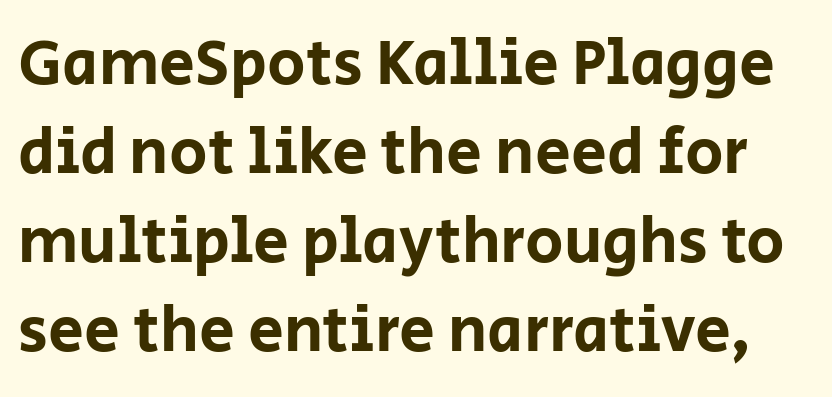
Q: Is the text italic (slanted)? A: No, it is upright.
Q: Is the typeface a serif or a sans-serif typeface? A: Sans-serif.
Q: Is the text underlined? A: No.
Q: Is the spacing between letters normal or unusually wide? A: Normal.
Q: Is the spacing between lines tight, normal or loose? A: Normal.
Q: Width (condensed, normal, or wide)? A: Normal.
Q: Stroke contrast? A: Low.
Q: x-height? A: Large.
Q: Monospaced? A: No.
